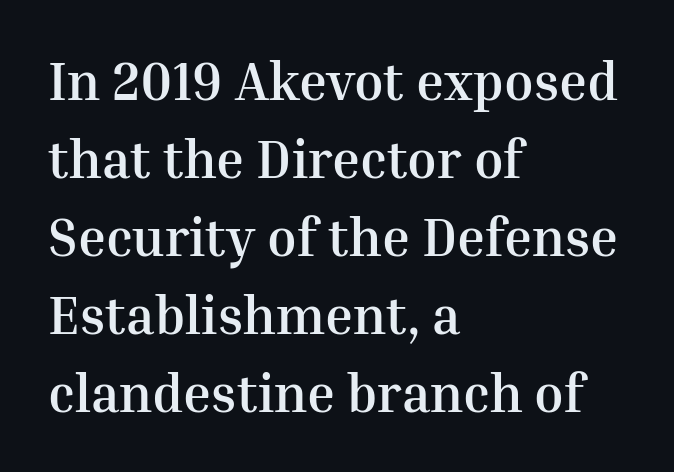
{"serif": "yes", "italic": "no", "bold": "yes", "weight": "semibold", "width": "normal", "stroke_contrast": "medium", "x_height": "medium", "monospaced": "no", "underline": "no", "align": "left", "line_spacing": "normal", "line_spacing_ratio": 1.47, "letter_spacing": "normal", "letter_spacing_em": 0.0, "glyph_px": 53}
